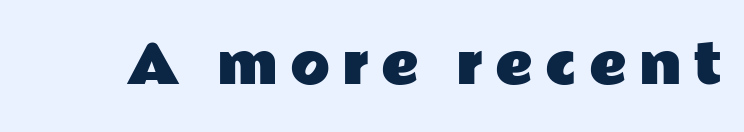
No italicization has been applied; the sample stays upright. The gap between lines stays unmarked. The type family on display is of the sans-serif kind. Observe the wide spacing: letters keep a clear distance from each other.
